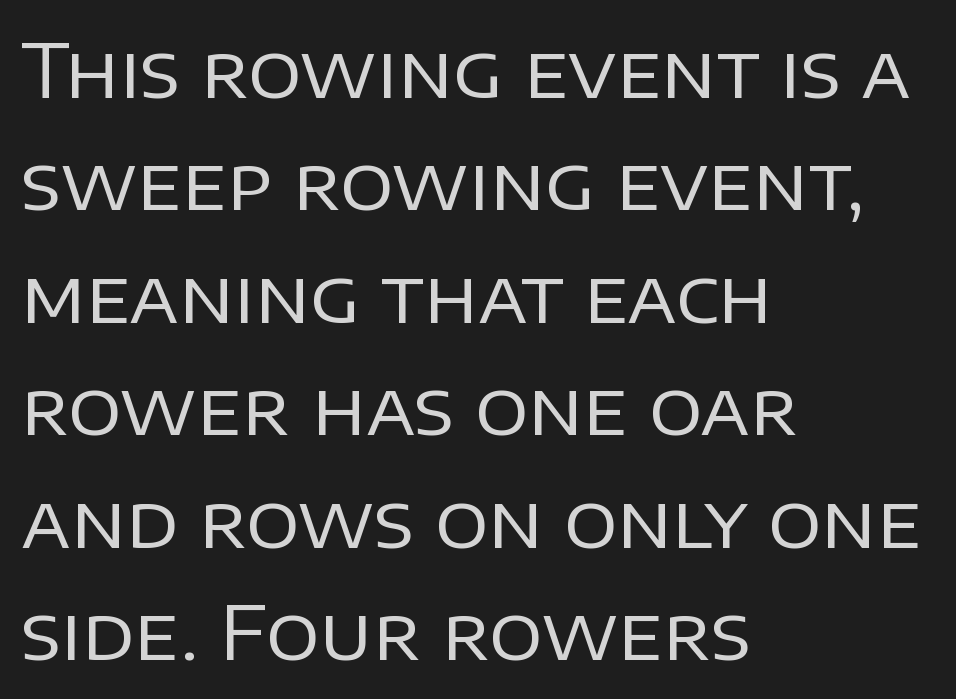
{"serif": "no", "italic": "no", "bold": "no", "weight": "regular", "width": "normal", "stroke_contrast": "low", "x_height": "large", "monospaced": "no", "underline": "no", "align": "left", "line_spacing": "normal", "line_spacing_ratio": 1.52, "letter_spacing": "normal", "letter_spacing_em": 0.0, "glyph_px": 74}
